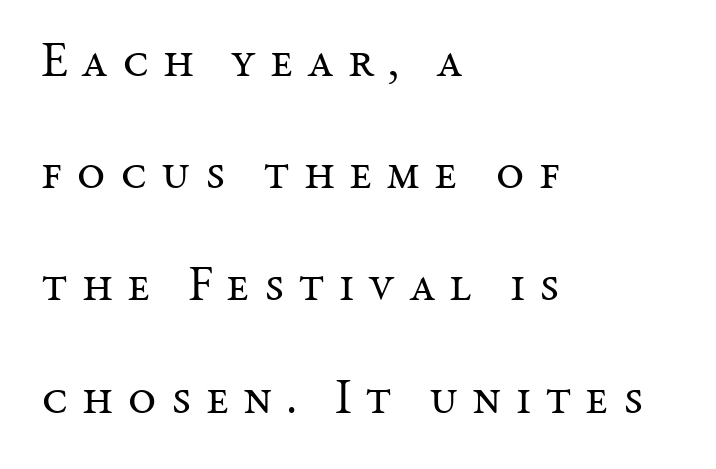
{"serif": "yes", "italic": "no", "bold": "no", "weight": "regular", "width": "normal", "stroke_contrast": "medium", "x_height": "medium", "monospaced": "no", "underline": "no", "align": "left", "line_spacing": "loose", "line_spacing_ratio": 2.29, "letter_spacing": "wide", "letter_spacing_em": 0.28, "glyph_px": 49}
